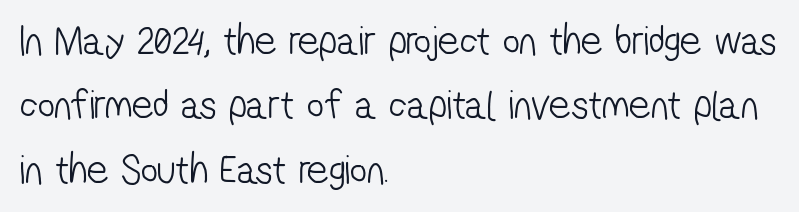
Q: Is the text bold? A: No.
Q: Is the typeface a serif or a sans-serif typeface? A: Sans-serif.
Q: Is the text underlined? A: No.
Q: How is the paragraph aligned? A: Left-aligned.
Q: Is the spacing between letters normal or unusually wide? A: Normal.
Q: Is the spacing between lines tight, normal or loose? A: Normal.
Q: Width (condensed, normal, or wide)? A: Condensed.
Q: Stroke contrast? A: Low.
Q: x-height? A: Medium.
Q: Monospaced? A: No.
